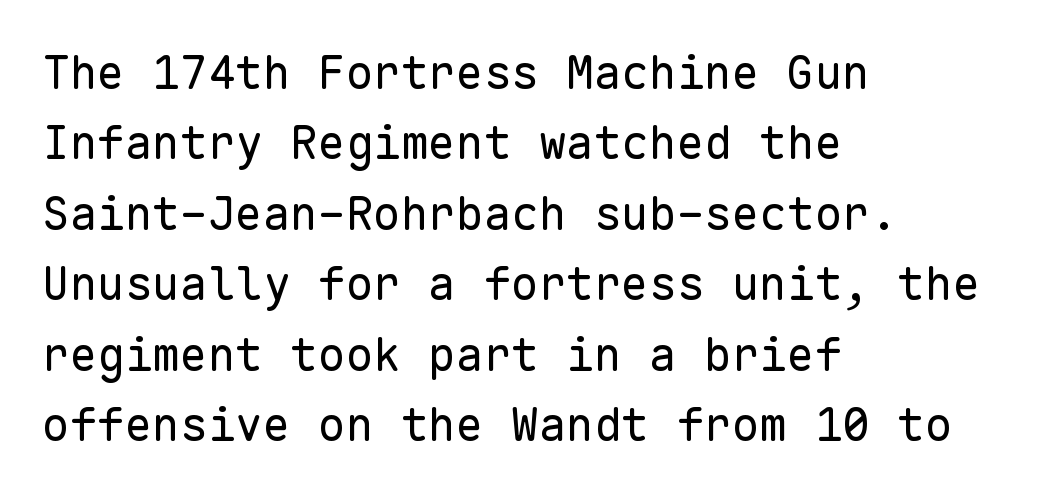
Q: Is the text bold? A: No.
Q: Is the text italic (slanted)? A: No, it is upright.
Q: Is the typeface a serif or a sans-serif typeface? A: Sans-serif.
Q: Is the text underlined? A: No.
Q: How is the paragraph aligned? A: Left-aligned.
Q: Is the spacing between letters normal or unusually wide? A: Normal.
Q: Is the spacing between lines tight, normal or loose? A: Normal.
Q: Width (condensed, normal, or wide)? A: Normal.
Q: Stroke contrast? A: Low.
Q: x-height? A: Medium.
Q: Monospaced? A: Yes.
